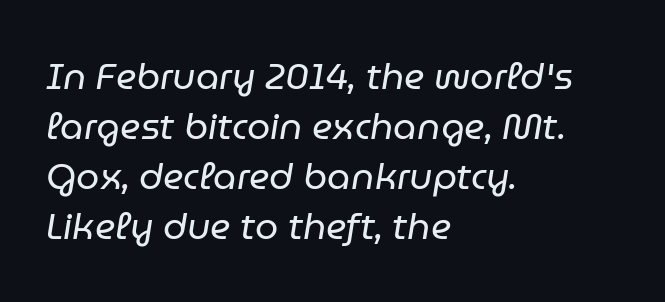
Q: Is the text bold? A: No.
Q: Is the text italic (slanted)? A: Yes, it leans right by about 9 degrees.
Q: Is the text underlined? A: No.
Q: How is the paragraph aligned? A: Left-aligned.
Q: Is the spacing between letters normal or unusually wide? A: Normal.
Q: Is the spacing between lines tight, normal or loose? A: Normal.
Q: Width (condensed, normal, or wide)? A: Normal.
Q: Stroke contrast? A: Low.
Q: x-height? A: Medium.
Q: Monospaced? A: No.
